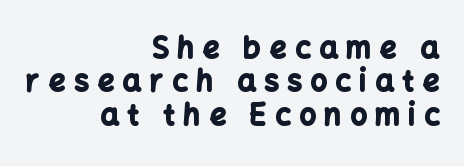
Is there any slant? The stems are plumb. These lines are rendered in a variable-pitch font. Right-aligned paragraph, ragged on the left. Students, this is bold: see how much ink each stroke carries.
